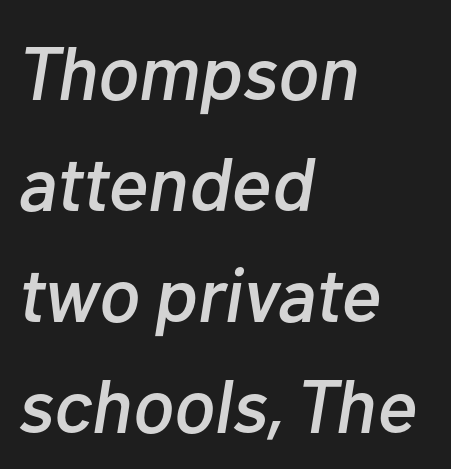
The leading is moderate, giving the passage an even texture. Rule under the text: the space is simply empty. Character widths vary here, with narrow letters taking less room than wide ones. Caption: multi-line text, flush left, ragged right. Slant detected: the letters are inclined.
